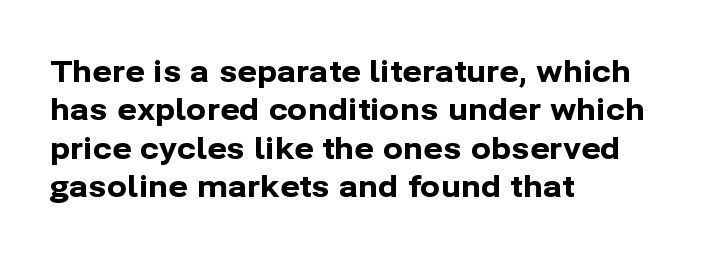
{"serif": "no", "italic": "no", "bold": "yes", "weight": "bold", "width": "normal", "stroke_contrast": "low", "x_height": "medium", "monospaced": "no", "underline": "no", "align": "left", "line_spacing": "normal", "line_spacing_ratio": 1.28, "letter_spacing": "normal", "letter_spacing_em": 0.0, "glyph_px": 30}
